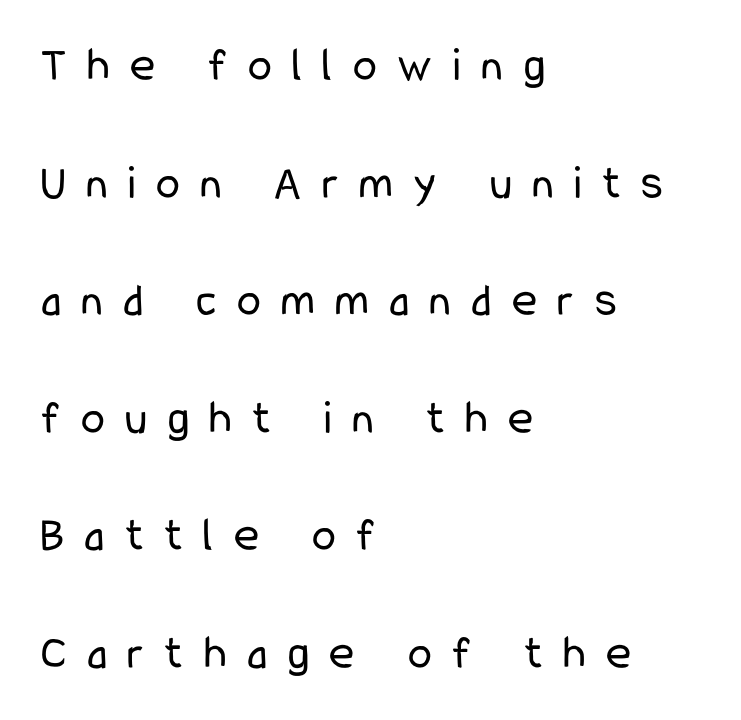
{"serif": "no", "italic": "no", "bold": "no", "weight": "regular", "width": "condensed", "stroke_contrast": "low", "x_height": "medium", "monospaced": "no", "underline": "no", "align": "left", "line_spacing": "loose", "line_spacing_ratio": 2.45, "letter_spacing": "wide", "letter_spacing_em": 0.43, "glyph_px": 48}
